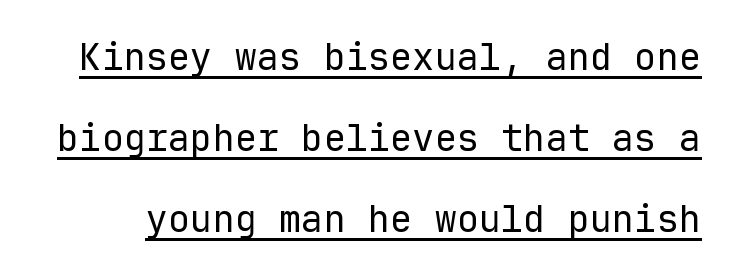
{"serif": "no", "italic": "no", "bold": "no", "weight": "regular", "width": "normal", "stroke_contrast": "low", "x_height": "medium", "monospaced": "yes", "underline": "yes", "line_spacing": "loose", "line_spacing_ratio": 2.19, "letter_spacing": "normal", "letter_spacing_em": 0.0, "glyph_px": 37}
